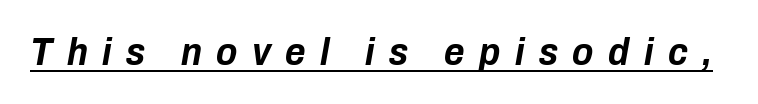
The image shows 39 px bold, condensed type, italic (leaning right); set unusually wide letter spacing (+0.37 em), underlined; low stroke contrast and a medium x-height.
